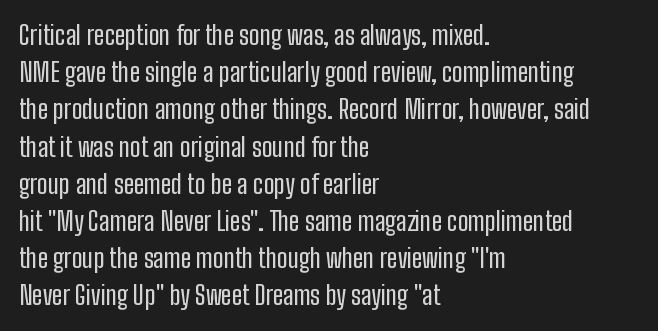
Q: Is the text italic (slanted)? A: No, it is upright.
Q: Is the text underlined? A: No.
Q: How is the paragraph aligned? A: Left-aligned.
Q: Is the spacing between letters normal or unusually wide? A: Normal.
Q: Is the spacing between lines tight, normal or loose? A: Normal.
